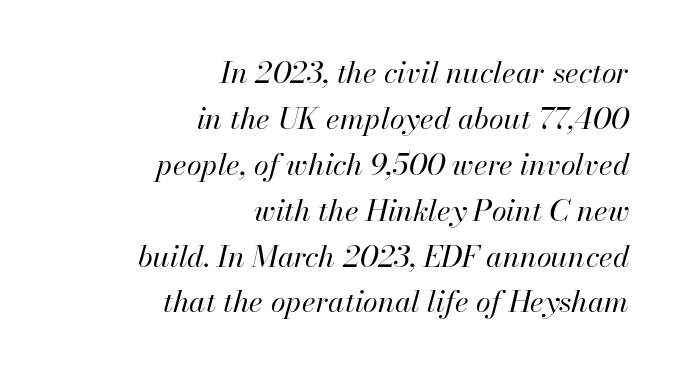
The image shows 30 px regular-weight type, italic (leaning right); set right-aligned, normal line spacing (1.53x), normal letter spacing, not underlined; high stroke contrast and a small x-height.
